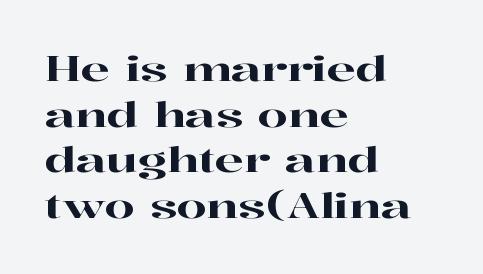
{"serif": "yes", "italic": "no", "width": "wide", "stroke_contrast": "high", "x_height": "medium", "monospaced": "no", "underline": "no", "align": "left", "line_spacing": "normal", "line_spacing_ratio": 1.34, "letter_spacing": "normal", "letter_spacing_em": 0.0, "glyph_px": 34}
